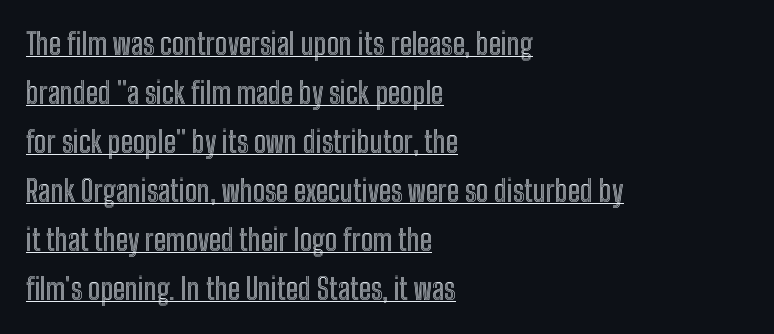
Q: Is the text italic (slanted)? A: No, it is upright.
Q: Is the text underlined? A: Yes.
Q: How is the paragraph aligned? A: Left-aligned.
Q: Is the spacing between letters normal or unusually wide? A: Normal.
Q: Is the spacing between lines tight, normal or loose? A: Normal.
Q: Width (condensed, normal, or wide)? A: Condensed.
Q: x-height? A: Medium.
Q: Monospaced? A: No.
